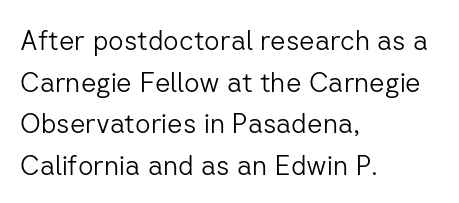
Q: Is the text bold? A: No.
Q: Is the text italic (slanted)? A: No, it is upright.
Q: Is the text underlined? A: No.
Q: How is the paragraph aligned? A: Left-aligned.
Q: Is the spacing between letters normal or unusually wide? A: Normal.
Q: Is the spacing between lines tight, normal or loose? A: Normal.
